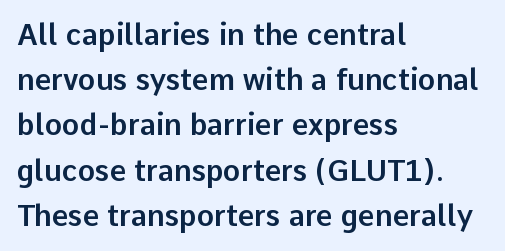
{"serif": "no", "italic": "no", "width": "normal", "stroke_contrast": "low", "x_height": "medium", "monospaced": "no", "underline": "no", "align": "left", "line_spacing": "normal", "line_spacing_ratio": 1.56, "letter_spacing": "normal", "letter_spacing_em": 0.0, "glyph_px": 29}
